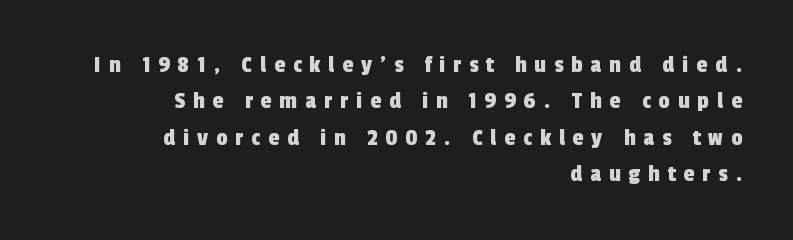
{"underline": "no", "align": "right", "line_spacing": "normal", "line_spacing_ratio": 1.46, "letter_spacing": "wide", "letter_spacing_em": 0.32, "glyph_px": 25}
